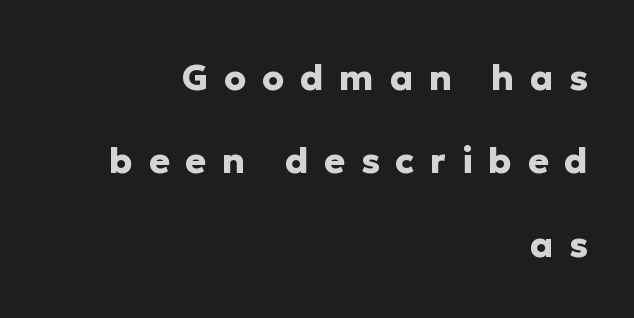
{"serif": "no", "italic": "no", "bold": "yes", "weight": "heavy", "width": "normal", "stroke_contrast": "low", "x_height": "medium", "monospaced": "no", "underline": "no", "align": "right", "line_spacing": "loose", "line_spacing_ratio": 2.38, "letter_spacing": "wide", "letter_spacing_em": 0.45, "glyph_px": 35}
